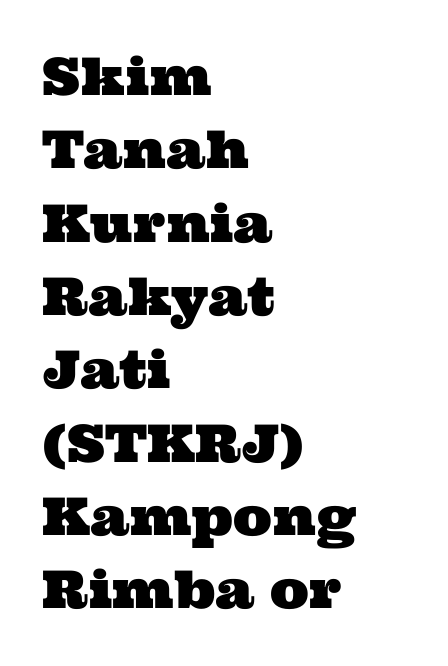
Q: Is the typeface a serif or a sans-serif typeface? A: Serif.
Q: Is the text underlined? A: No.
Q: How is the paragraph aligned? A: Left-aligned.
Q: Is the spacing between letters normal or unusually wide? A: Normal.
Q: Is the spacing between lines tight, normal or loose? A: Normal.
Q: Width (condensed, normal, or wide)? A: Wide.
Q: Stroke contrast? A: Medium.
Q: x-height? A: Medium.
Q: Monospaced? A: No.
